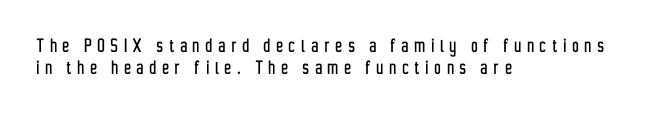
The image shows 22 px text type, upright; set left-aligned, tight line spacing (0.99x), unusually wide letter spacing (+0.28 em), not underlined.
